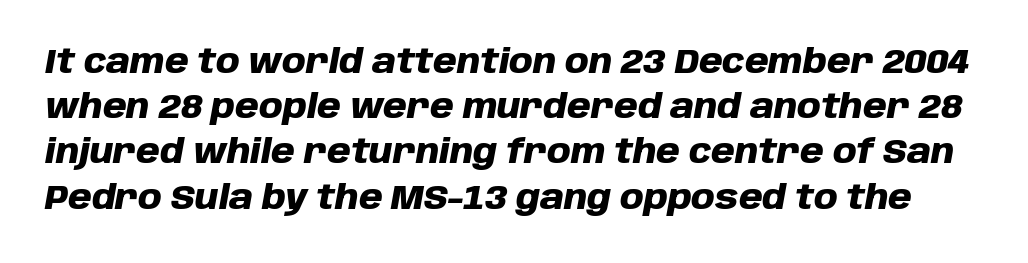
Words appear dense and cohesive because spacing is normal. The block of text has a typical density, with ordinary space between rows. Unmarked baselines from the first word to the last. These lines are rendered in a variable-pitch font.
